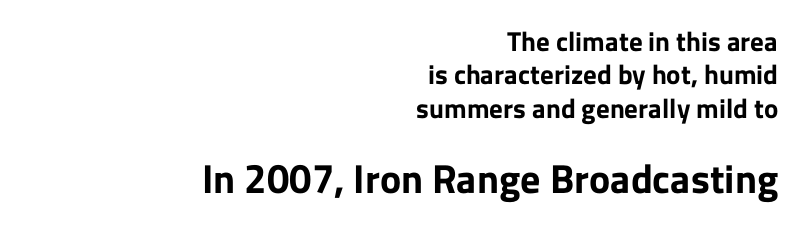
The image shows 40 px bold sans-serif type, upright; set right-aligned, line spacing 1.24x, normal letter spacing, not underlined; the second (bottom) block is 1.48x larger; low stroke contrast and a medium x-height.
